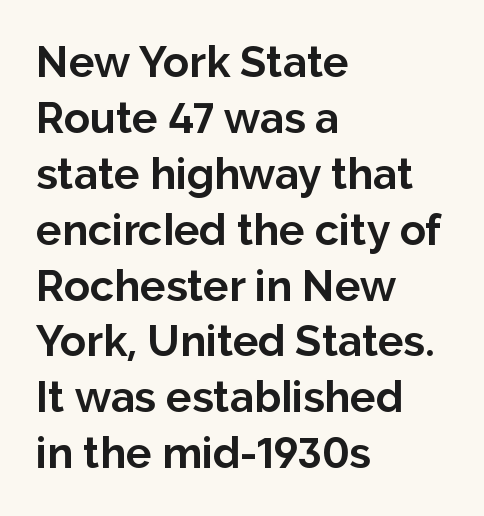
Q: Is the text bold? A: Yes.
Q: Is the text italic (slanted)? A: No, it is upright.
Q: Is the typeface a serif or a sans-serif typeface? A: Sans-serif.
Q: Is the text underlined? A: No.
Q: How is the paragraph aligned? A: Left-aligned.
Q: Is the spacing between letters normal or unusually wide? A: Normal.
Q: Is the spacing between lines tight, normal or loose? A: Normal.
Q: Width (condensed, normal, or wide)? A: Normal.
Q: Stroke contrast? A: Low.
Q: x-height? A: Medium.
Q: Monospaced? A: No.
